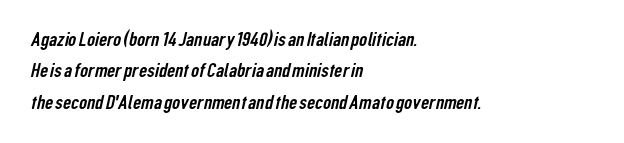
{"underline": "no", "align": "left", "line_spacing": "normal", "line_spacing_ratio": 1.57, "letter_spacing": "normal", "letter_spacing_em": 0.0, "glyph_px": 20}
